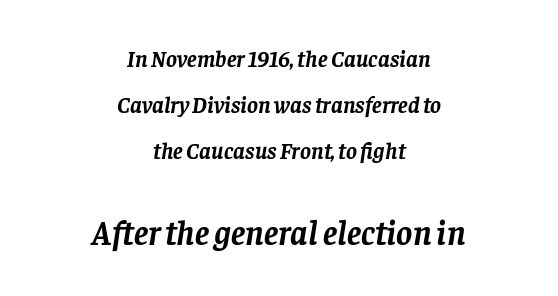
{"serif": "yes", "italic": "yes", "lean": "right", "slant_degrees": 8, "bold": "yes", "weight": "semibold", "width": "normal", "stroke_contrast": "low", "x_height": "large", "monospaced": "no", "underline": "no", "align": "center", "line_spacing": "loose", "line_spacing_ratio": 2.01, "letter_spacing": "normal", "letter_spacing_em": 0.0, "larger_block": "second", "size_ratio": 1.48, "glyph_px": 34}
